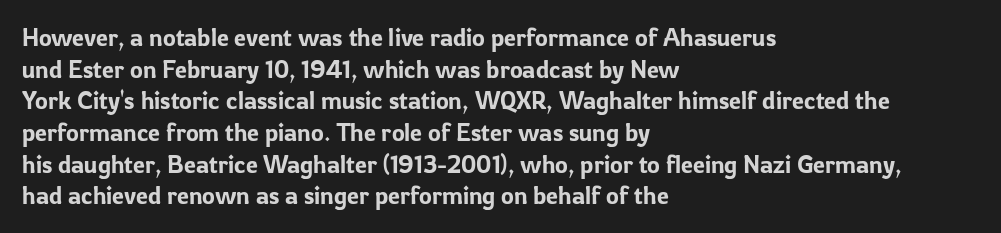
The image shows 24 px text type, upright; set left-aligned, normal line spacing (1.32x), normal letter spacing, not underlined.
